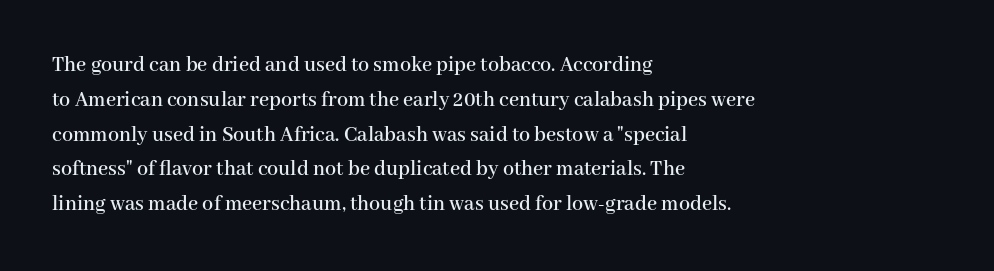
The letters stand straight up with perfectly vertical stems. The strip under each line holds only bare page. Each new line begins a customary step beneath the previous one. Inter-character spacing is left at the font's built-in metrics. The paragraph shown leans on its left margin.
